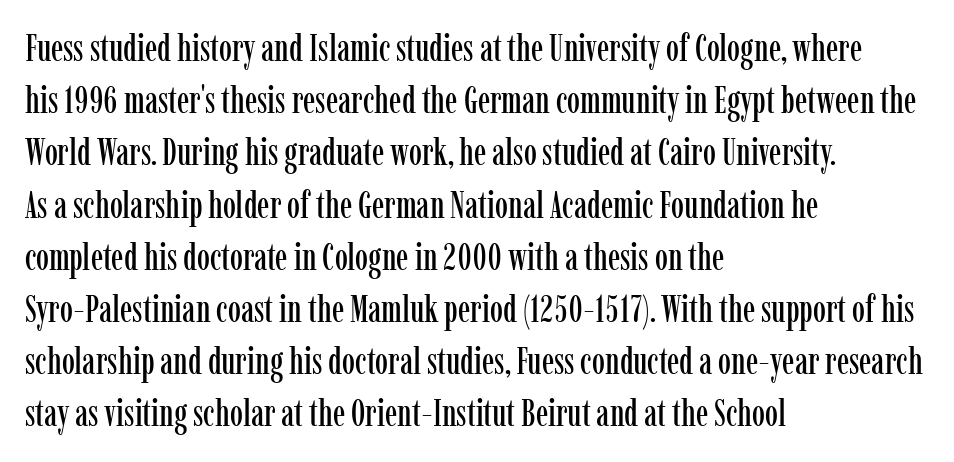
The image shows 37 px condensed serif type, upright; set left-aligned, normal line spacing (1.41x), normal letter spacing, not underlined; low stroke contrast and a medium x-height.
